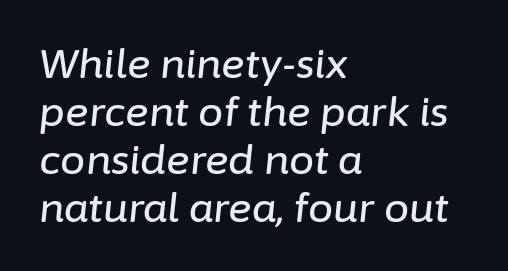
The image shows 40 px text type, italic (leaning right); set left-aligned, line spacing 1.2x, normal letter spacing, not underlined; low stroke contrast and a medium x-height.
